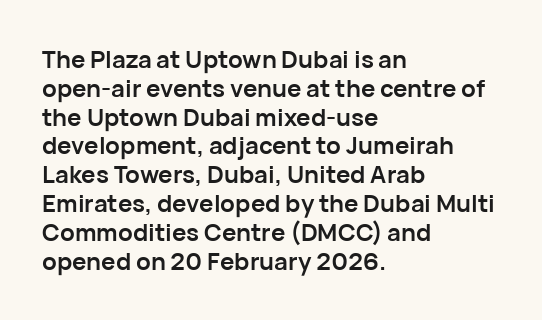
The image shows 24 px bold type, upright; set left-aligned, line spacing 1.2x, normal letter spacing, not underlined.
